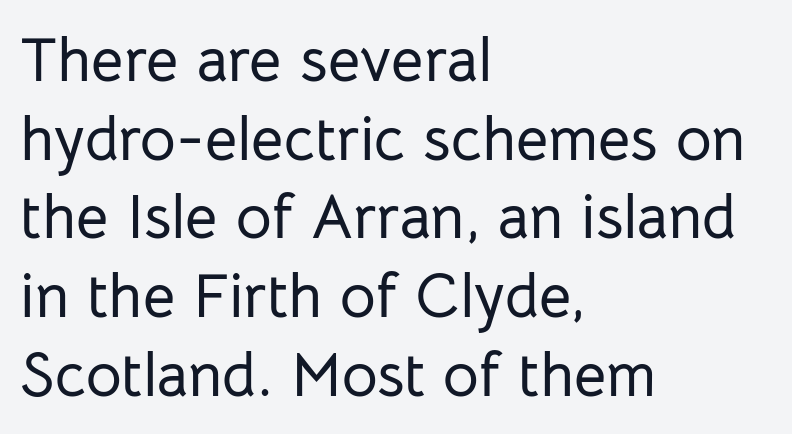
{"serif": "no", "italic": "no", "width": "normal", "stroke_contrast": "low", "x_height": "medium", "monospaced": "no", "underline": "no", "align": "left", "line_spacing": "normal", "line_spacing_ratio": 1.27, "letter_spacing": "normal", "letter_spacing_em": 0.0, "glyph_px": 62}
